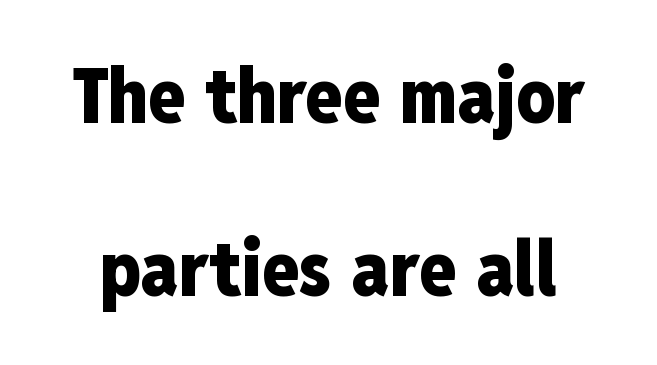
{"serif": "no", "italic": "no", "bold": "yes", "weight": "heavy", "width": "condensed", "stroke_contrast": "low", "x_height": "medium", "monospaced": "no", "underline": "no", "line_spacing": "loose", "line_spacing_ratio": 2.28, "letter_spacing": "normal", "letter_spacing_em": 0.0, "glyph_px": 76}
